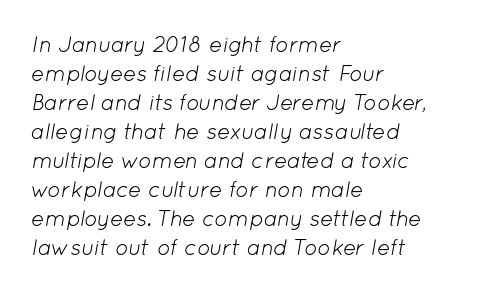
Quick note: underline off. What's the leading like? Ordinary, nothing unusual. Teacher's note: observe the even left margin — that is flush-left alignment. A typesetter would call this zero additional tracking. The font's italic variant was chosen for this text. Letters have the restrained weight of plain body copy at most.
